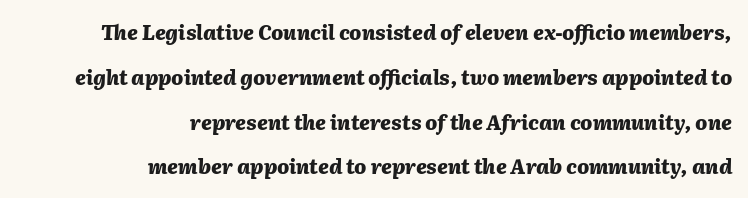
The rag falls on the left side of this text block. Descender tails drop into unmarked territory. Tracking value appears to be zero — textbook default spacing. The whole block is typeset with a tilt. Its strokes are broad and dark, the hallmark of bold type.
